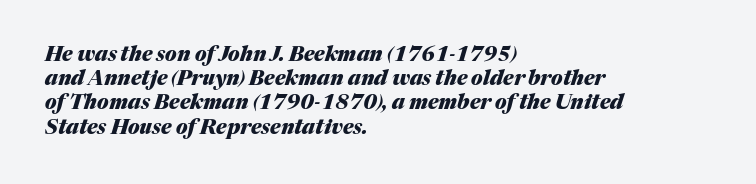
Unmarked baselines from the first word to the last. The passage shown leans; its letterforms are oblique. The passage shown is emphatically bold. Teacher's note: observe the even left margin — that is flush-left alignment. Compared with typical body copy, the letter spacing here is the same.
